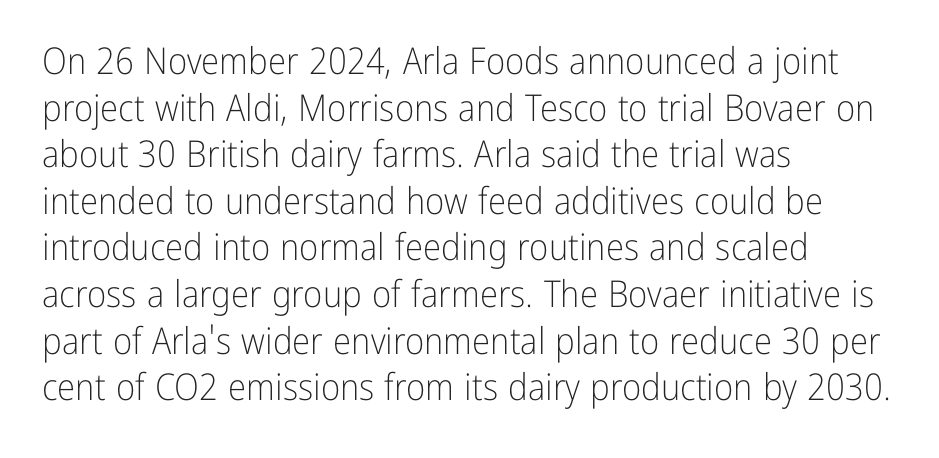
The image shows 37 px light, condensed sans-serif type, upright; set left-aligned, normal line spacing (1.26x), normal letter spacing, not underlined; low stroke contrast and a medium x-height.
